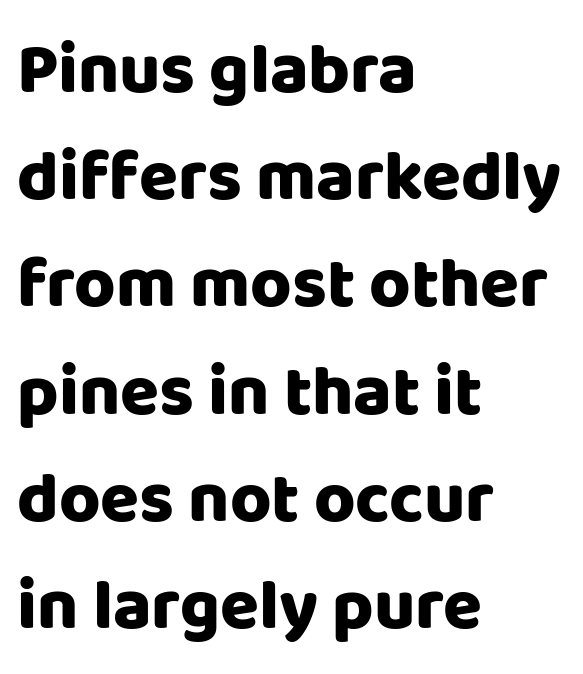
{"serif": "no", "italic": "no", "bold": "yes", "weight": "heavy", "width": "normal", "stroke_contrast": "low", "x_height": "large", "monospaced": "no", "underline": "no", "align": "left", "line_spacing": "normal", "line_spacing_ratio": 1.51, "letter_spacing": "normal", "letter_spacing_em": 0.0, "glyph_px": 71}
